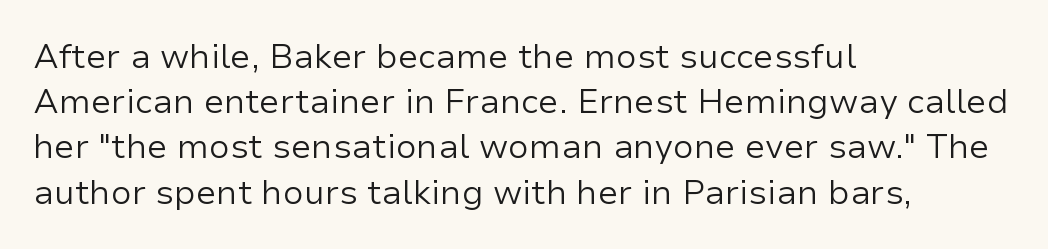
Q: Is the text bold? A: No.
Q: Is the text italic (slanted)? A: No, it is upright.
Q: Is the typeface a serif or a sans-serif typeface? A: Sans-serif.
Q: Is the text underlined? A: No.
Q: How is the paragraph aligned? A: Left-aligned.
Q: Is the spacing between letters normal or unusually wide? A: Normal.
Q: Is the spacing between lines tight, normal or loose? A: Normal.
Q: Width (condensed, normal, or wide)? A: Normal.
Q: Stroke contrast? A: Low.
Q: x-height? A: Medium.
Q: Monospaced? A: No.
